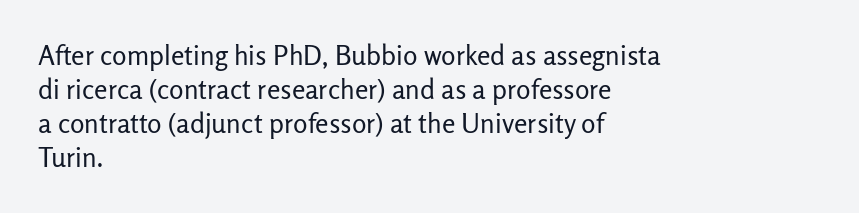
{"italic": "no", "bold": "no", "underline": "no", "align": "left", "line_spacing": "normal", "line_spacing_ratio": 1.26, "letter_spacing": "normal", "letter_spacing_em": 0.0, "glyph_px": 27}
